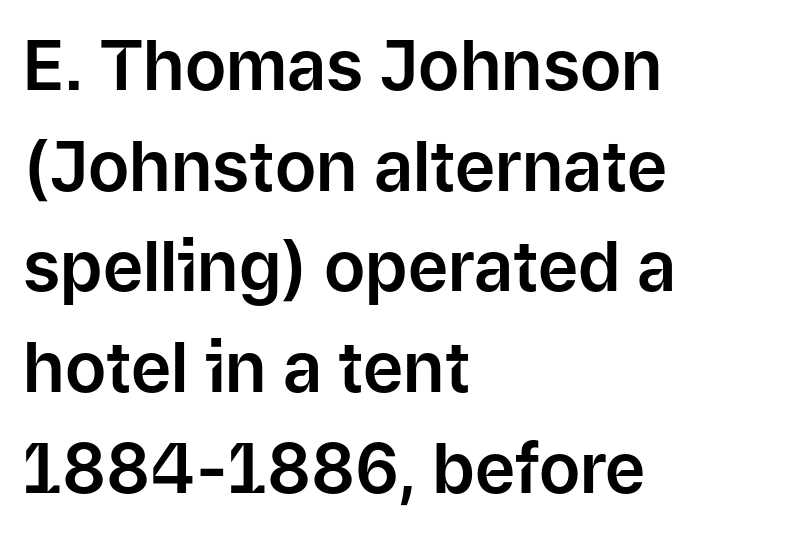
The image shows 69 px sans-serif type, upright; set left-aligned, normal line spacing (1.46x), normal letter spacing, not underlined; low stroke contrast and a medium x-height.
